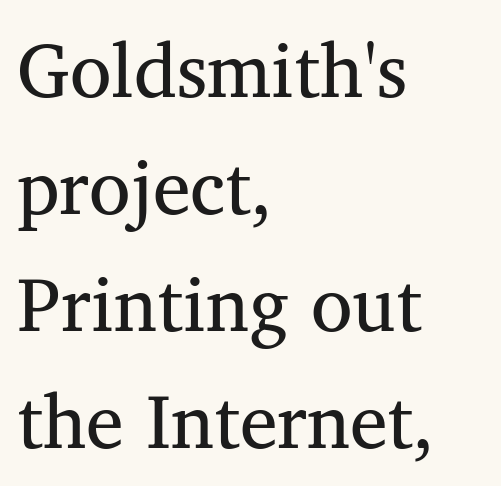
Q: Is the text bold? A: No.
Q: Is the typeface a serif or a sans-serif typeface? A: Serif.
Q: Is the text underlined? A: No.
Q: How is the paragraph aligned? A: Left-aligned.
Q: Is the spacing between letters normal or unusually wide? A: Normal.
Q: Is the spacing between lines tight, normal or loose? A: Normal.
Q: Width (condensed, normal, or wide)? A: Normal.
Q: Stroke contrast? A: Medium.
Q: x-height? A: Medium.
Q: Monospaced? A: No.
